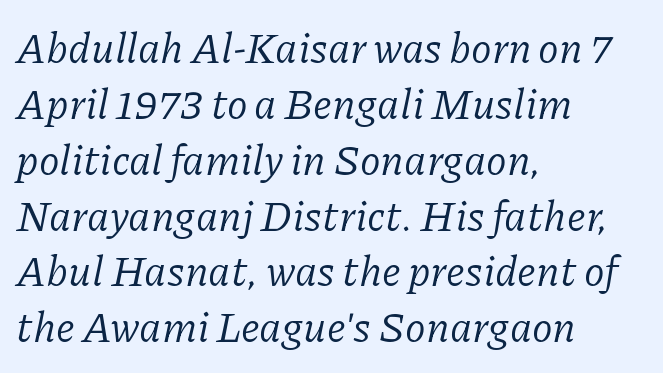
The image shows 42 px regular-weight serif type, italic (leaning right); set left-aligned, normal line spacing (1.33x), normal letter spacing, not underlined; low stroke contrast and a medium x-height.
